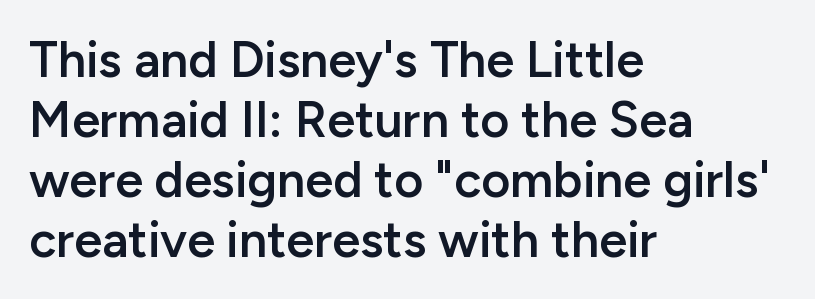
You can tell from the bare stems that sans-serif type was used. These lines are set flush left with a ragged right edge. Firm but not heavy-handed strokes: this text is semibold. Posture: upright roman. The space directly below the letters is spotless.
